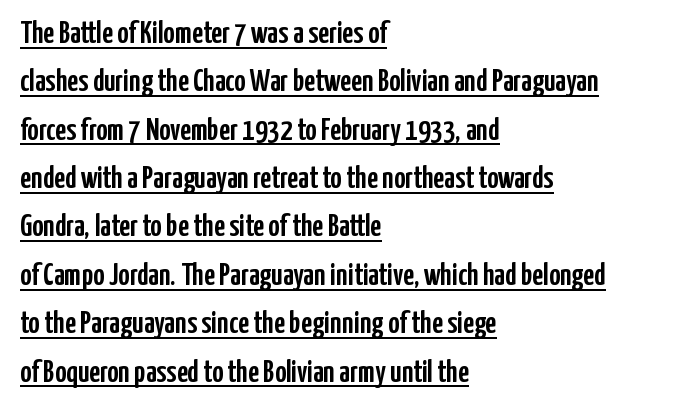
The image shows 31 px condensed sans-serif type, upright; set left-aligned, normal line spacing (1.56x), normal letter spacing, underlined; low stroke contrast and a medium x-height.
